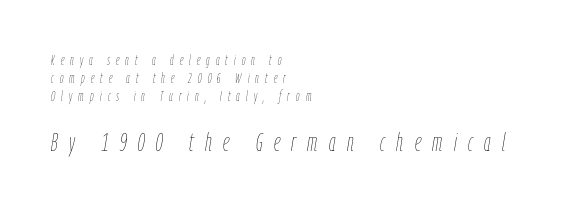
Q: Is the text bold? A: No.
Q: Is the text italic (slanted)? A: Yes, it leans right by about 9 degrees.
Q: Is the text underlined? A: No.
Q: How is the paragraph aligned? A: Left-aligned.
Q: Is the spacing between letters normal or unusually wide? A: Unusually wide.
Q: Is the spacing between lines tight, normal or loose? A: Normal.
Q: Which block of text is set in a larger size, the first (top) or the second (bottom)? A: The second (bottom) one.
